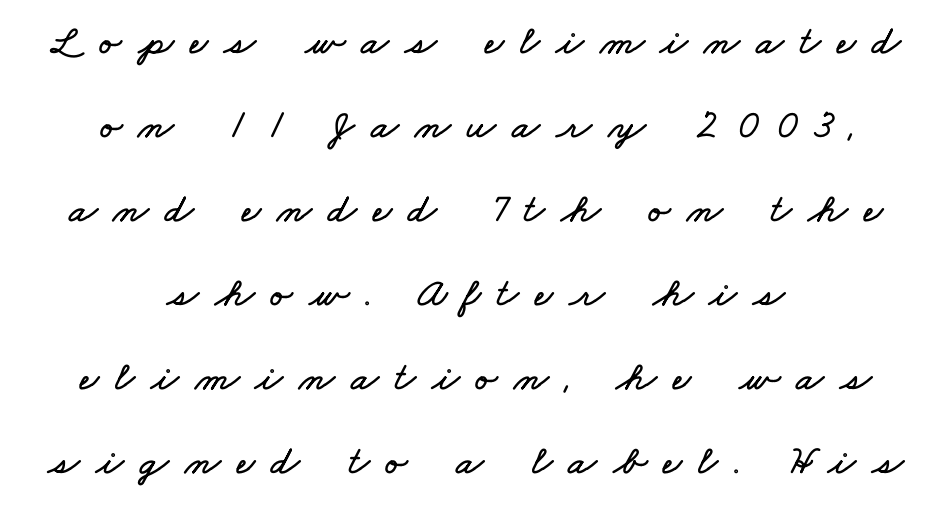
The image shows 41 px wide type; set centered, loose line spacing (2.05x), unusually wide letter spacing (+0.39 em), not underlined; low stroke contrast and a small x-height.
